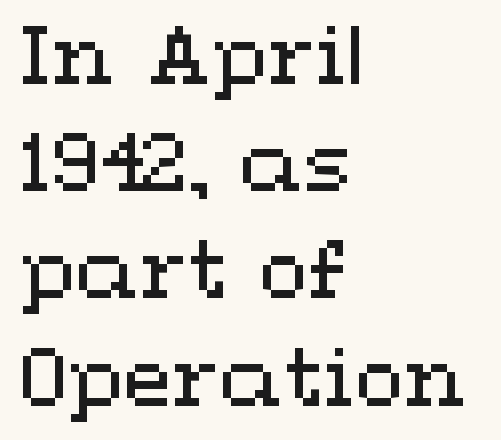
The foot of each line stays bare and open. The cut favours lightness, reaching ordinary text weight at its darkest. Here the designer chose a conventional face with non-uniform glyph widths. Ordinary non-slanted type is in use. Each new line begins a customary step beneath the previous one. Line starts are locked; line ends wander.
